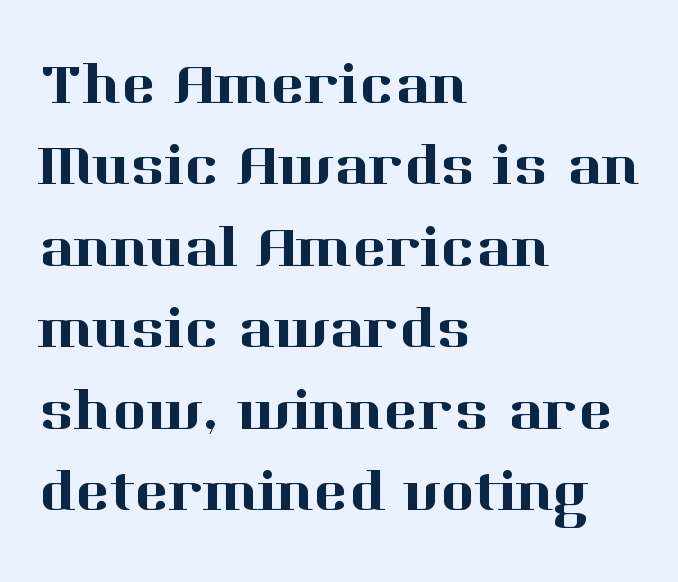
Q: Is the text italic (slanted)? A: No, it is upright.
Q: Is the typeface a serif or a sans-serif typeface? A: Serif.
Q: Is the text underlined? A: No.
Q: How is the paragraph aligned? A: Left-aligned.
Q: Is the spacing between letters normal or unusually wide? A: Normal.
Q: Is the spacing between lines tight, normal or loose? A: Normal.
Q: Width (condensed, normal, or wide)? A: Normal.
Q: Stroke contrast? A: High.
Q: x-height? A: Medium.
Q: Monospaced? A: No.
